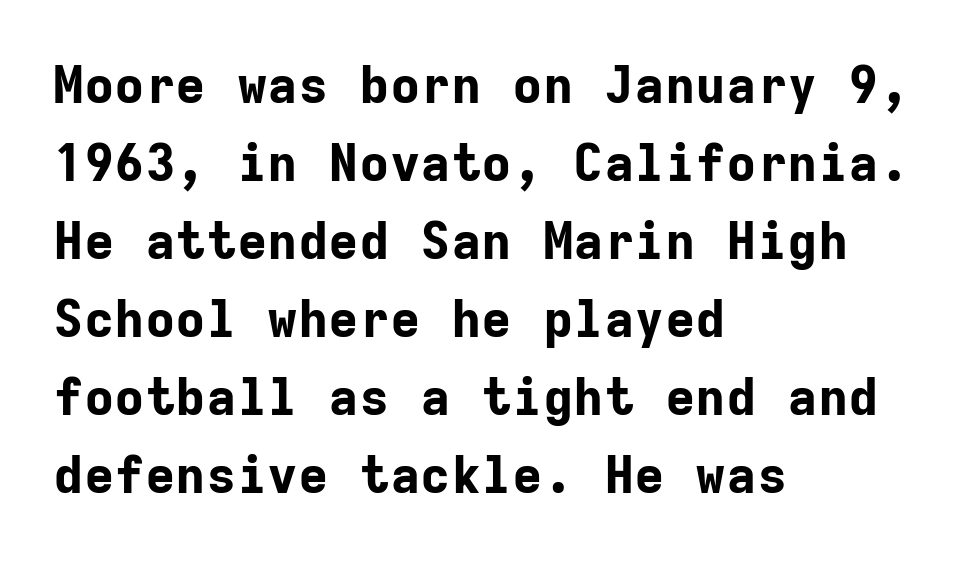
{"serif": "no", "italic": "no", "bold": "yes", "weight": "bold", "width": "normal", "stroke_contrast": "low", "x_height": "medium", "monospaced": "yes", "underline": "no", "align": "left", "line_spacing": "normal", "line_spacing_ratio": 1.53, "letter_spacing": "normal", "letter_spacing_em": 0.0, "glyph_px": 51}
